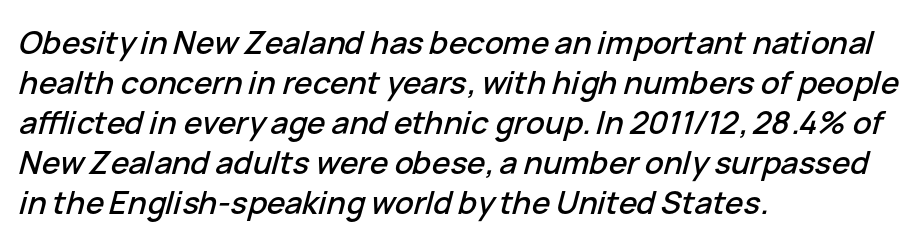
Looks like regular typesetting: each glyph gets only the width it needs. Vertical spacing — default. Quick note: underline off. How are the letters spaced? Ordinarily, with no added tracking. Looking at the ascenders, they clearly lean. The lines in this sample share a left origin and differ only in where they stop.
